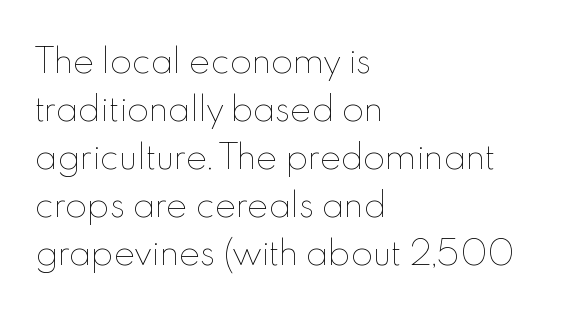
{"italic": "no", "bold": "no", "weight": "thin", "width": "normal", "x_height": "small", "monospaced": "no", "underline": "no", "align": "left", "line_spacing": "normal", "line_spacing_ratio": 1.5, "letter_spacing": "normal", "letter_spacing_em": 0.0, "glyph_px": 32}
